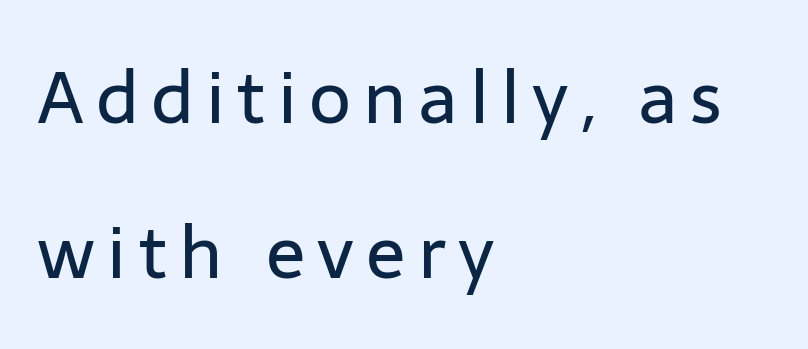
The image shows 73 px regular-weight sans-serif type, upright; set left-aligned, loose line spacing (2.12x), not underlined; low stroke contrast and a medium x-height.
